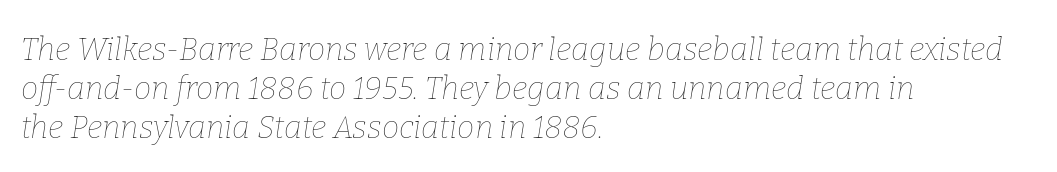
The image shows 31 px thin type, italic (leaning right); set left-aligned, normal line spacing (1.26x), normal letter spacing, not underlined; low stroke contrast and a medium x-height.
